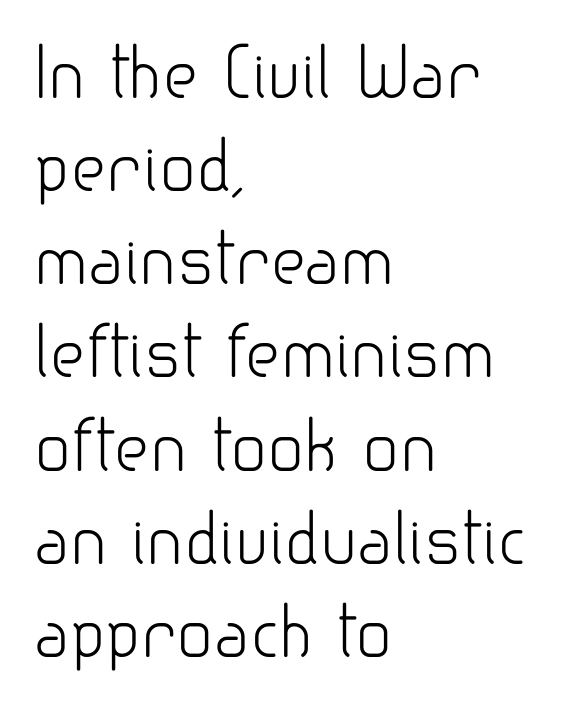
Q: Is the text bold? A: No.
Q: Is the text italic (slanted)? A: No, it is upright.
Q: Is the typeface a serif or a sans-serif typeface? A: Sans-serif.
Q: Is the text underlined? A: No.
Q: How is the paragraph aligned? A: Left-aligned.
Q: Is the spacing between letters normal or unusually wide? A: Normal.
Q: Is the spacing between lines tight, normal or loose? A: Normal.
Q: Width (condensed, normal, or wide)? A: Normal.
Q: Stroke contrast? A: Low.
Q: x-height? A: Small.
Q: Monospaced? A: No.
